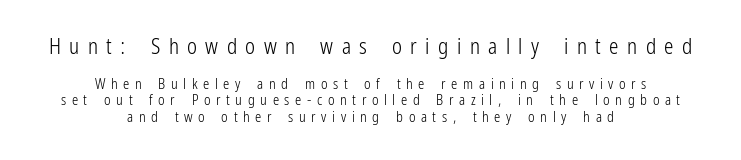
The image shows 21 px text type, upright; set centered, line spacing 1.19x, unusually wide letter spacing (+0.4 em), not underlined; the first (top) block is 1.5x larger.
